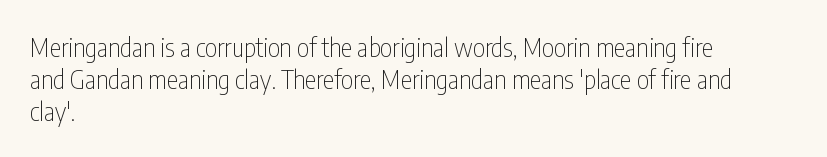
The passage shown is not underscored anywhere. Words appear dense and cohesive because spacing is normal. Alignment: flush left. Unlike italic type, these characters show no tilt at all.
